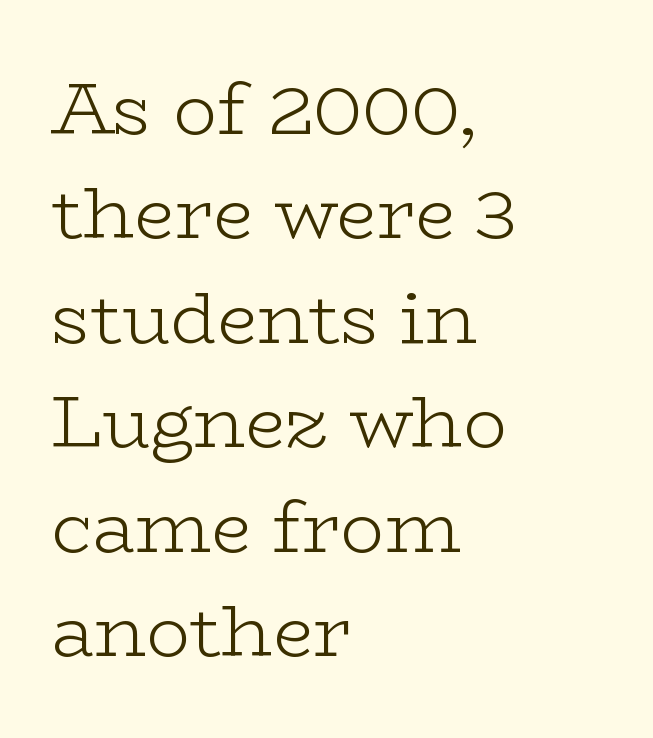
Q: Is the text bold? A: No.
Q: Is the text italic (slanted)? A: No, it is upright.
Q: Is the typeface a serif or a sans-serif typeface? A: Serif.
Q: Is the text underlined? A: No.
Q: How is the paragraph aligned? A: Left-aligned.
Q: Is the spacing between letters normal or unusually wide? A: Normal.
Q: Is the spacing between lines tight, normal or loose? A: Normal.
Q: Width (condensed, normal, or wide)? A: Wide.
Q: Stroke contrast? A: Low.
Q: x-height? A: Medium.
Q: Monospaced? A: No.
